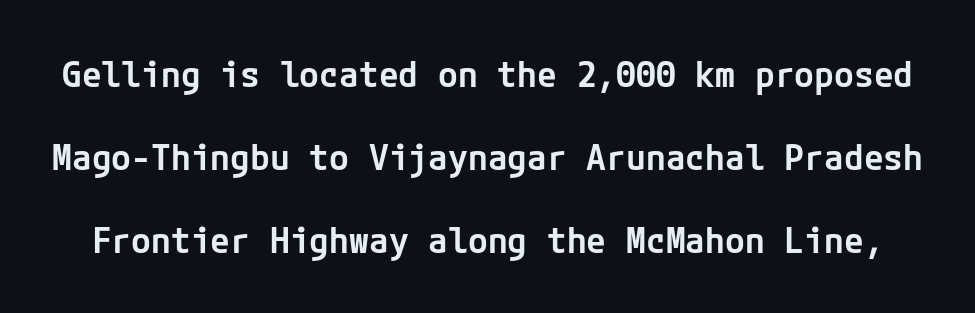
{"serif": "no", "italic": "no", "bold": "semi", "weight": "semibold", "width": "normal", "stroke_contrast": "low", "x_height": "medium", "underline": "no", "line_spacing": "loose", "line_spacing_ratio": 2.3, "letter_spacing": "normal", "letter_spacing_em": 0.0, "glyph_px": 36}
